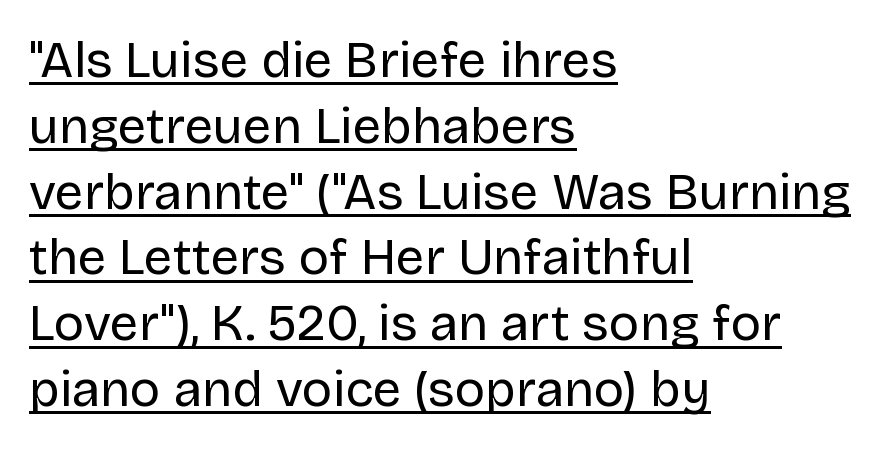
The image shows 51 px regular-weight sans-serif type, upright; set left-aligned, normal line spacing (1.29x), normal letter spacing, underlined; low stroke contrast and a large x-height.
